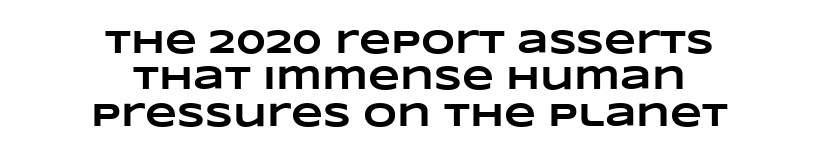
Successive baselines arrive quickly, one right under another. There is no visible air inserted between adjacent glyphs. Honestly, there is no underline to notice here at all. A centered setting, common on invitations and titles, is used for this passage. You could not count columns in this text — the font is proportionally spaced.
